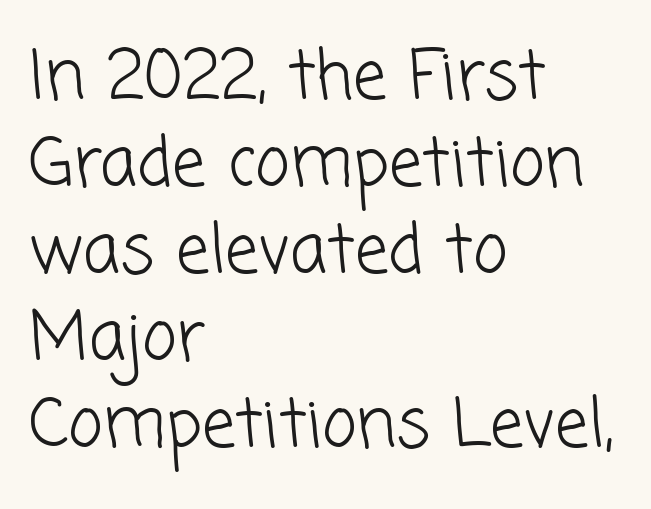
{"serif": "no", "bold": "no", "weight": "light", "width": "normal", "stroke_contrast": "low", "x_height": "medium", "monospaced": "no", "underline": "no", "align": "left", "line_spacing": "normal", "line_spacing_ratio": 1.3, "letter_spacing": "normal", "letter_spacing_em": 0.0, "glyph_px": 67}
